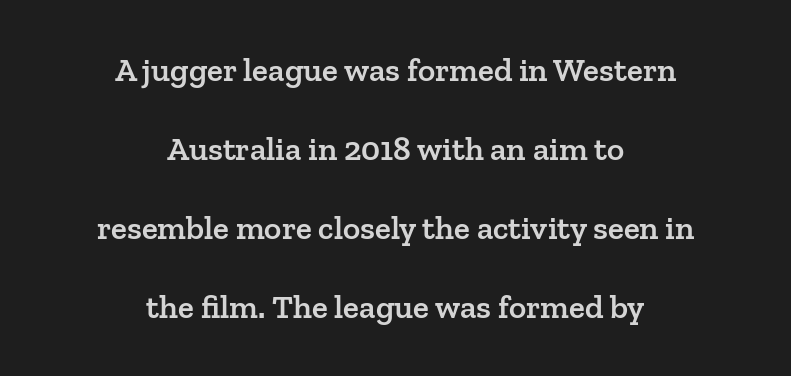
{"serif": "yes", "italic": "no", "bold": "semi", "weight": "semibold", "width": "normal", "stroke_contrast": "low", "x_height": "medium", "monospaced": "no", "underline": "no", "align": "center", "line_spacing": "loose", "line_spacing_ratio": 2.39, "letter_spacing": "normal", "letter_spacing_em": 0.0, "glyph_px": 33}
